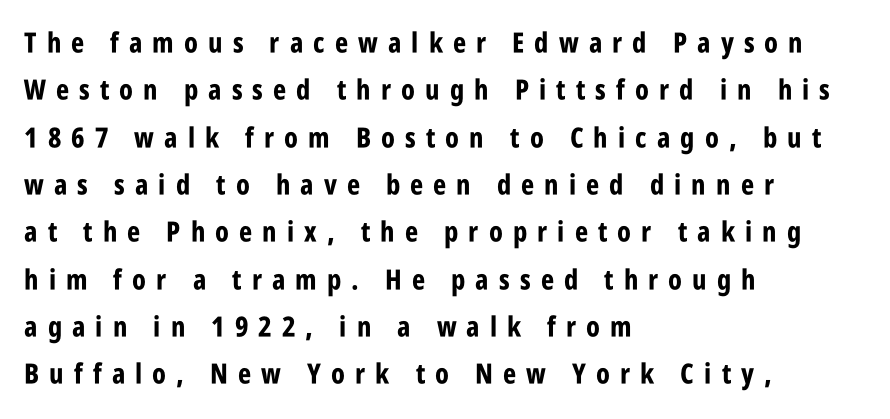
Unlike italic type, these characters show no tilt at all. Bare-footed words on every line. Typesetter's note: full bold, strokes at maximum text heaviness. The tracking jumps out immediately: characters are airy and widely separated. These lines stack with their left ends in a neat column.
